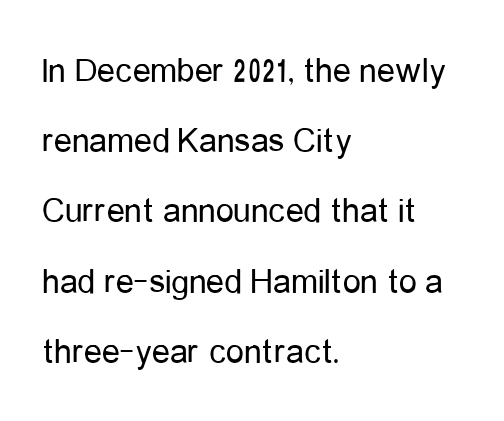
The horizontal fit of the characters is conventional and even. Left-aligned paragraph, ragged on the right. Stroke thickness stays within the range of a standard reading face or lighter. These lines are rendered in a variable-pitch font. Type style note: lacks serifs. Unlike italic type, these characters show no tilt at all.
